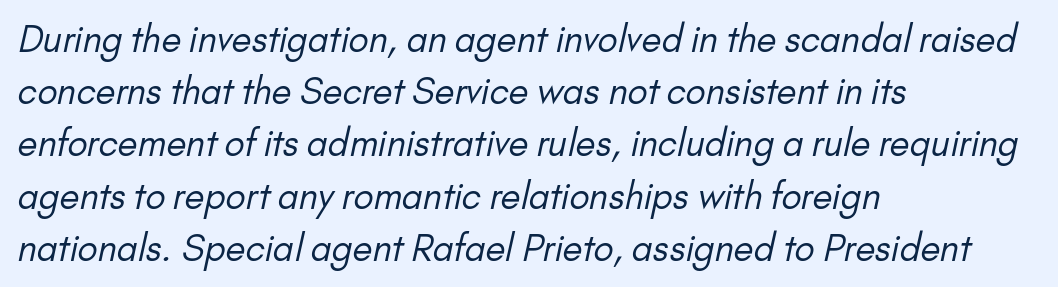
{"serif": "no", "bold": "no", "weight": "regular", "width": "normal", "stroke_contrast": "low", "x_height": "small", "monospaced": "no", "underline": "no", "align": "left", "line_spacing": "normal", "line_spacing_ratio": 1.45, "letter_spacing": "normal", "letter_spacing_em": 0.0, "glyph_px": 36}
